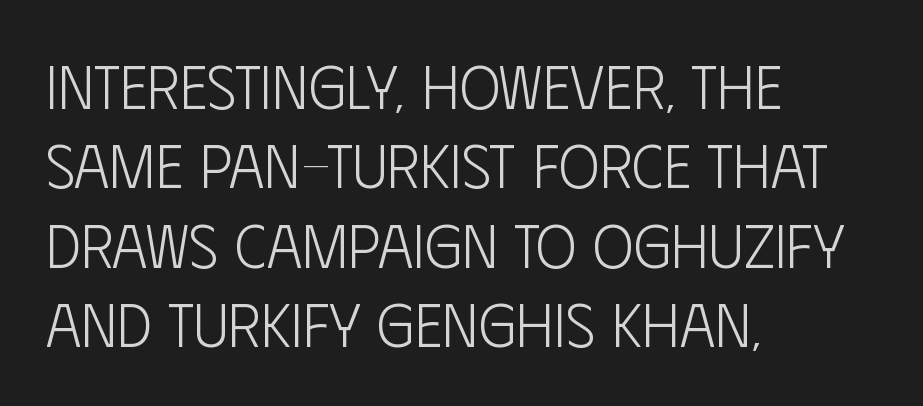
Q: Is the text bold? A: No.
Q: Is the text italic (slanted)? A: No, it is upright.
Q: Is the typeface a serif or a sans-serif typeface? A: Sans-serif.
Q: Is the text underlined? A: No.
Q: How is the paragraph aligned? A: Left-aligned.
Q: Is the spacing between letters normal or unusually wide? A: Normal.
Q: Is the spacing between lines tight, normal or loose? A: Normal.
Q: Width (condensed, normal, or wide)? A: Condensed.
Q: Stroke contrast? A: Low.
Q: x-height? A: Large.
Q: Monospaced? A: No.
